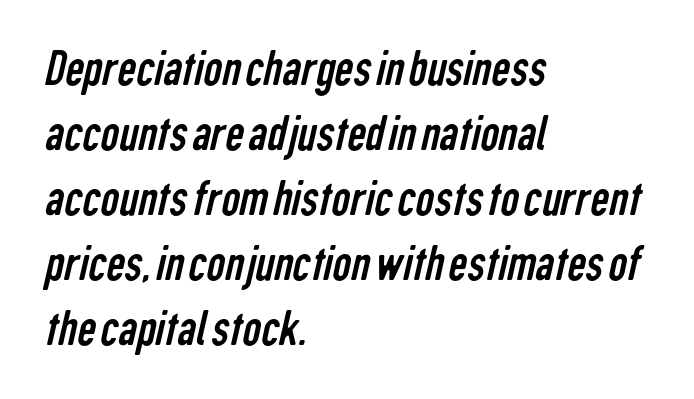
The image shows 52 px regular-weight, condensed sans-serif type; set left-aligned, normal line spacing (1.25x), normal letter spacing, not underlined; low stroke contrast and a medium x-height.
